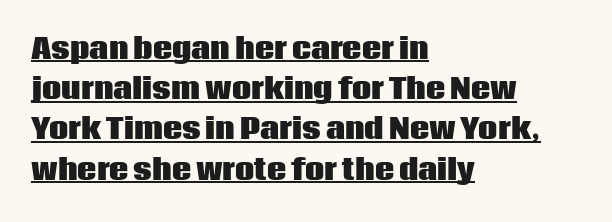
The typesetting leans heavy: a genuine bold. Words appear dense and cohesive because spacing is normal. Notice how descenders clear the ascenders below comfortably — that's standard leading. Check the space under the baseline: a stroke is drawn there. These lines stack with their left ends in a neat column.
